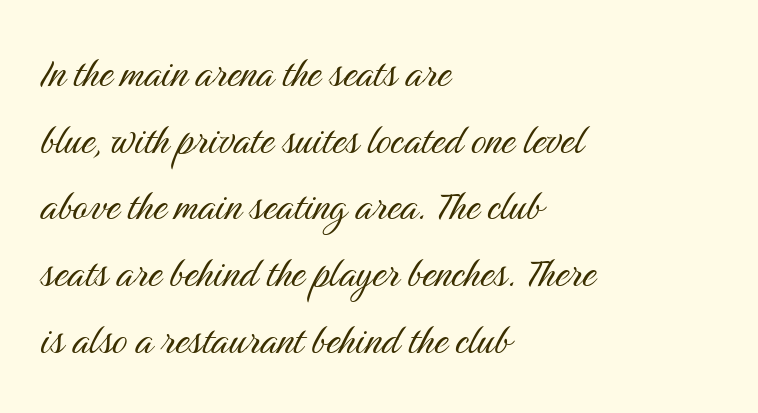
The block of text has a typical density, with ordinary space between rows. This sample has the flowing, uneven cadence of proportional lettering. Any mark beneath the type? The region is blank. Heft: none added — not bold. What kind of face is this? One without serifs — a sans. Each line starts at the same left margin while the right side varies.
